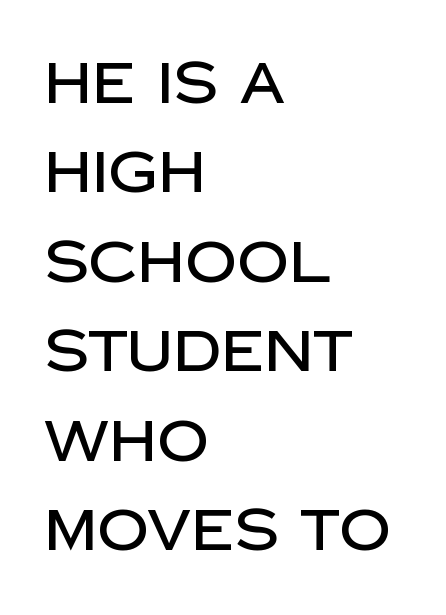
The setting favours the left margin, as ordinary paragraphs usually do. Style check: upright. Do the characters align in a grid? No, the font is proportional. Each letter's strokes conclude bluntly, with no projecting serifs.
